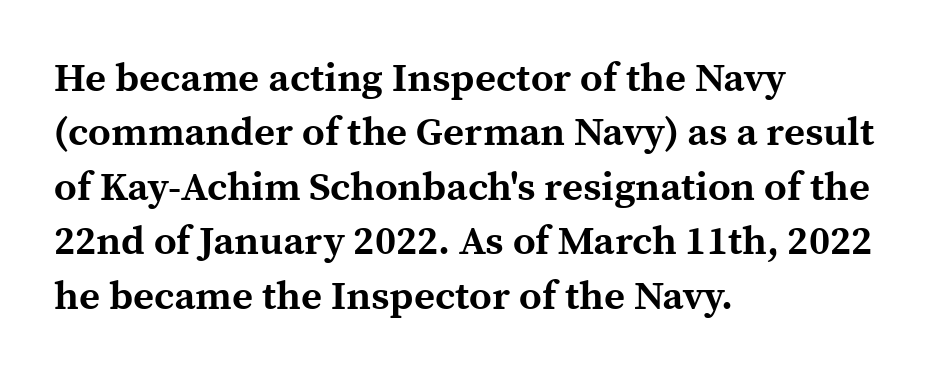
{"serif": "yes", "italic": "no", "bold": "yes", "weight": "bold", "width": "normal", "x_height": "medium", "monospaced": "no", "underline": "no", "align": "left", "line_spacing": "normal", "line_spacing_ratio": 1.36, "letter_spacing": "normal", "letter_spacing_em": 0.0, "glyph_px": 40}
